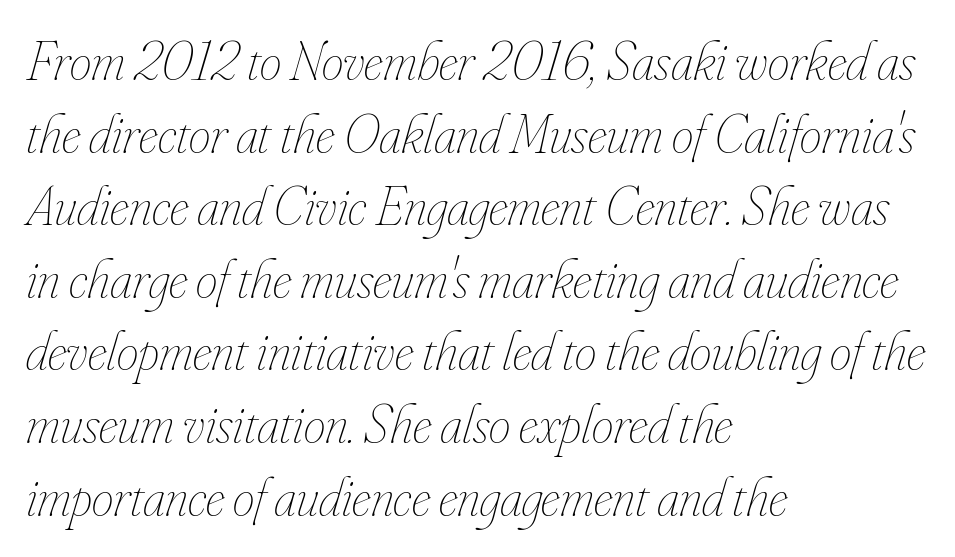
Q: Is the text bold? A: No.
Q: Is the text italic (slanted)? A: Yes, it leans right by about 16 degrees.
Q: Is the text underlined? A: No.
Q: How is the paragraph aligned? A: Left-aligned.
Q: Is the spacing between letters normal or unusually wide? A: Normal.
Q: Is the spacing between lines tight, normal or loose? A: Normal.
Q: Width (condensed, normal, or wide)? A: Condensed.
Q: Stroke contrast? A: Low.
Q: x-height? A: Small.
Q: Monospaced? A: No.
